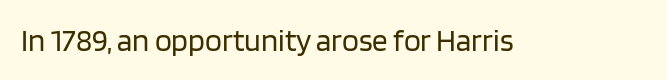
{"serif": "no", "italic": "no", "bold": "no", "weight": "regular", "width": "normal", "stroke_contrast": "low", "x_height": "large", "monospaced": "no", "underline": "no", "letter_spacing": "normal", "letter_spacing_em": 0.0, "glyph_px": 31}
